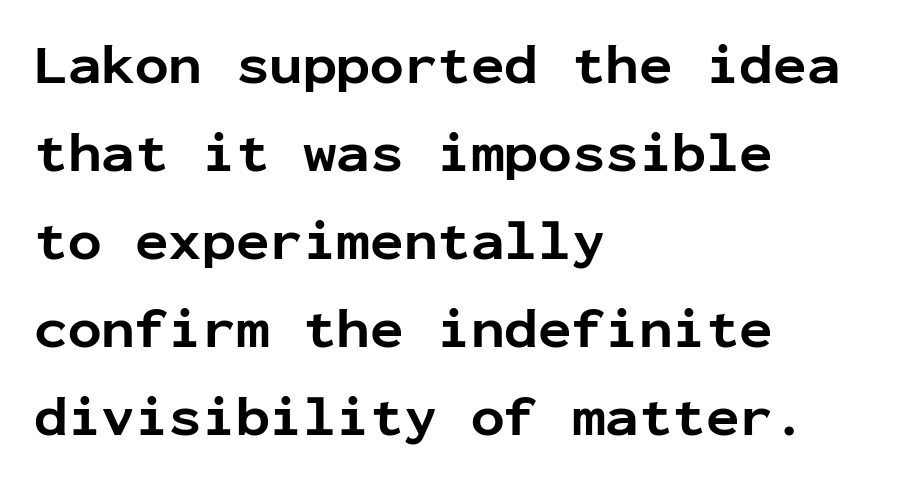
Q: Is the text bold? A: Yes.
Q: Is the text italic (slanted)? A: No, it is upright.
Q: Is the typeface a serif or a sans-serif typeface? A: Sans-serif.
Q: Is the text underlined? A: No.
Q: How is the paragraph aligned? A: Left-aligned.
Q: Is the spacing between letters normal or unusually wide? A: Normal.
Q: Is the spacing between lines tight, normal or loose? A: Normal.
Q: Width (condensed, normal, or wide)? A: Normal.
Q: Stroke contrast? A: Low.
Q: x-height? A: Medium.
Q: Monospaced? A: Yes.
